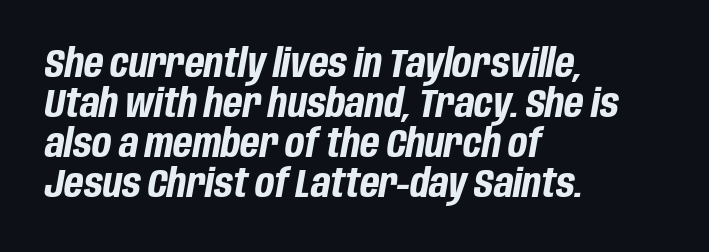
Q: Is the text bold? A: Yes.
Q: Is the text italic (slanted)? A: Yes, it leans right by about 10 degrees.
Q: Is the text underlined? A: No.
Q: How is the paragraph aligned? A: Left-aligned.
Q: Is the spacing between letters normal or unusually wide? A: Normal.
Q: Is the spacing between lines tight, normal or loose? A: Tight.
Q: Width (condensed, normal, or wide)? A: Condensed.
Q: Stroke contrast? A: Low.
Q: x-height? A: Large.
Q: Monospaced? A: No.
